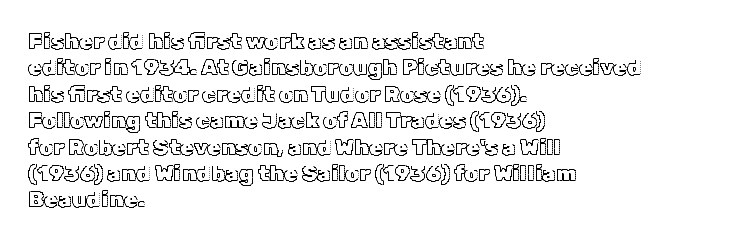
The image shows 22 px text type, upright; set left-aligned, line spacing 1.2x, normal letter spacing, not underlined.
